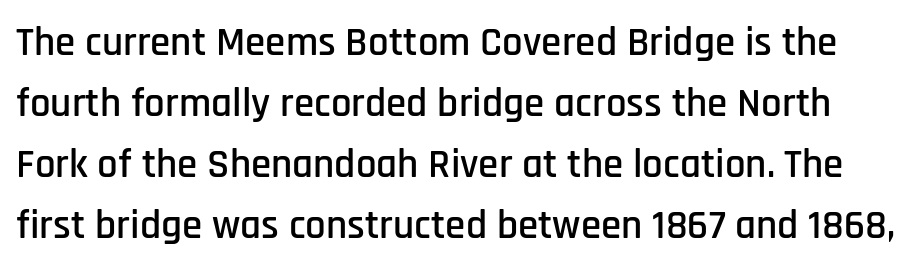
{"serif": "no", "italic": "no", "width": "condensed", "stroke_contrast": "low", "x_height": "large", "monospaced": "no", "underline": "no", "line_spacing": "normal", "line_spacing_ratio": 1.49, "letter_spacing": "normal", "letter_spacing_em": 0.0, "glyph_px": 41}
